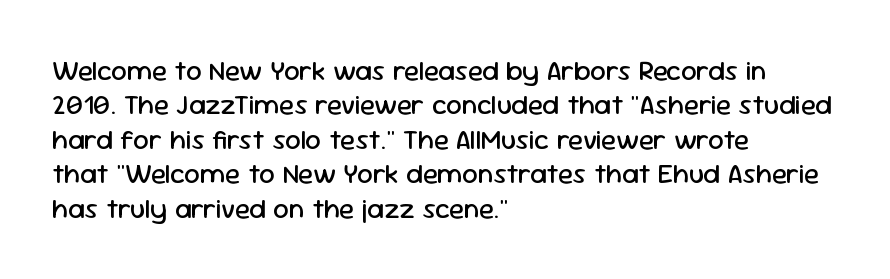
The image shows 28 px regular-weight sans-serif type, upright; set left-aligned, line spacing 1.23x, normal letter spacing, not underlined; low stroke contrast and a medium x-height.
